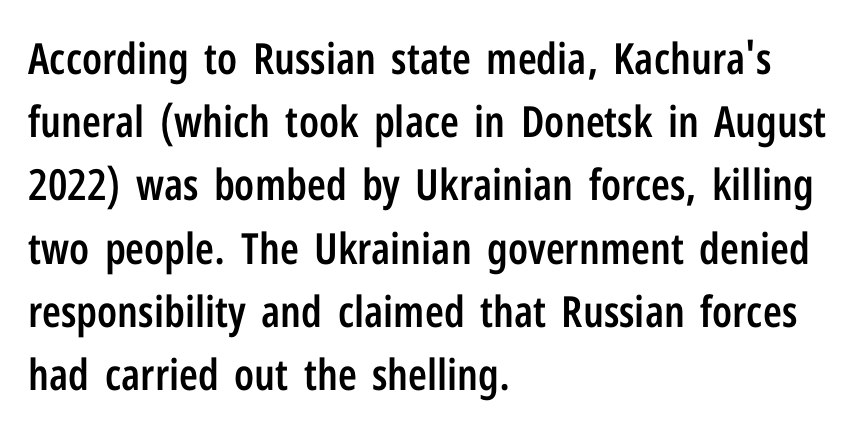
Q: Is the text bold? A: Semi-bold.
Q: Is the text italic (slanted)? A: No, it is upright.
Q: Is the typeface a serif or a sans-serif typeface? A: Sans-serif.
Q: Is the text underlined? A: No.
Q: How is the paragraph aligned? A: Left-aligned.
Q: Is the spacing between letters normal or unusually wide? A: Normal.
Q: Is the spacing between lines tight, normal or loose? A: Normal.
Q: Width (condensed, normal, or wide)? A: Condensed.
Q: Stroke contrast? A: Low.
Q: x-height? A: Medium.
Q: Monospaced? A: No.
